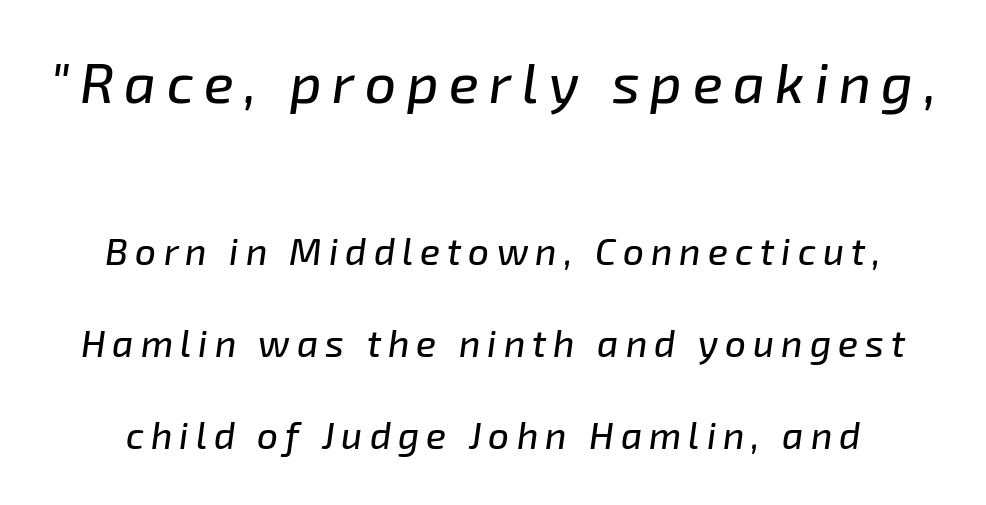
Does the leading feel generous? Absolutely, it's lavish. Think of a printed novel: that variable character pitch is what you see here. Look at the glyph heights: the upper group is clearly the bigger setting. Tall strokes in this sample are angled rather than plumb.
